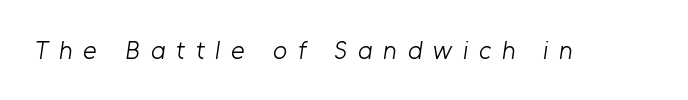
Q: Is the text bold? A: No.
Q: Is the text underlined? A: No.
Q: Is the spacing between letters normal or unusually wide? A: Unusually wide.
